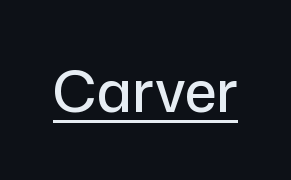
Look at the bottom of the vertical strokes: they stop flat, with no serifs. Spacing verdict: proportional, widths tailored to each character. Nope, not italic — everything's standing straight. The typesetter has applied underlining to the passage shown. In terms of letterspacing, this is plain default setting.
